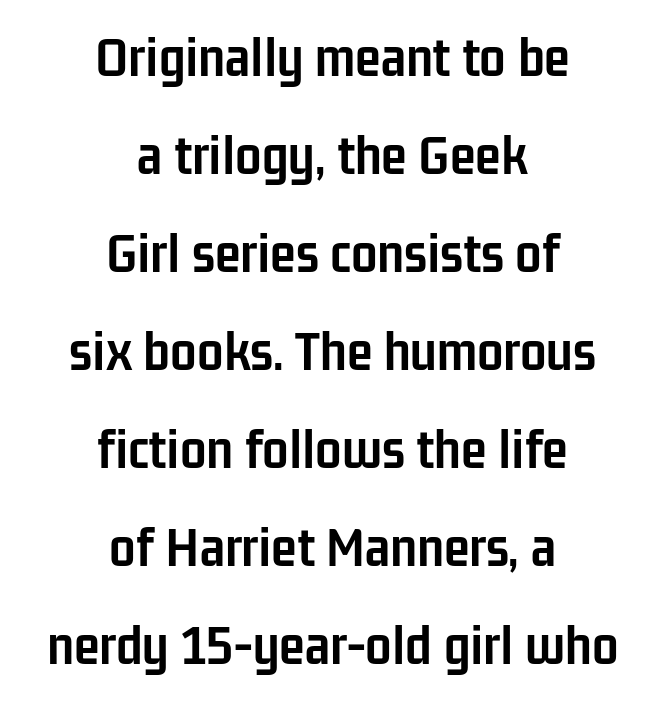
Q: Is the text bold? A: Yes.
Q: Is the text italic (slanted)? A: No, it is upright.
Q: Is the typeface a serif or a sans-serif typeface? A: Sans-serif.
Q: Is the text underlined? A: No.
Q: How is the paragraph aligned? A: Centered.
Q: Is the spacing between letters normal or unusually wide? A: Normal.
Q: Is the spacing between lines tight, normal or loose? A: Normal.
Q: Width (condensed, normal, or wide)? A: Condensed.
Q: Stroke contrast? A: Low.
Q: x-height? A: Medium.
Q: Monospaced? A: No.
